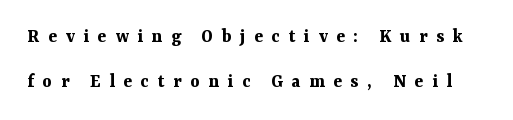
{"italic": "no", "bold": "yes", "underline": "no", "line_spacing": "loose", "line_spacing_ratio": 2.23, "letter_spacing": "wide", "letter_spacing_em": 0.43, "glyph_px": 20}
